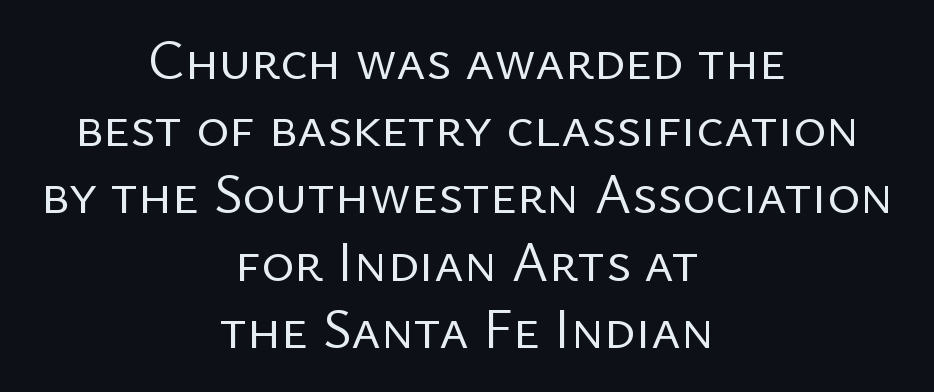
Posture: straight, roman, zero tilt. Think standard paragraph weight, or any step lighter than that. This sample has the flowing, uneven cadence of proportional lettering. This rendering uses center alignment, leaving both contours irregular but symmetric. The gap between lines stays unmarked.
